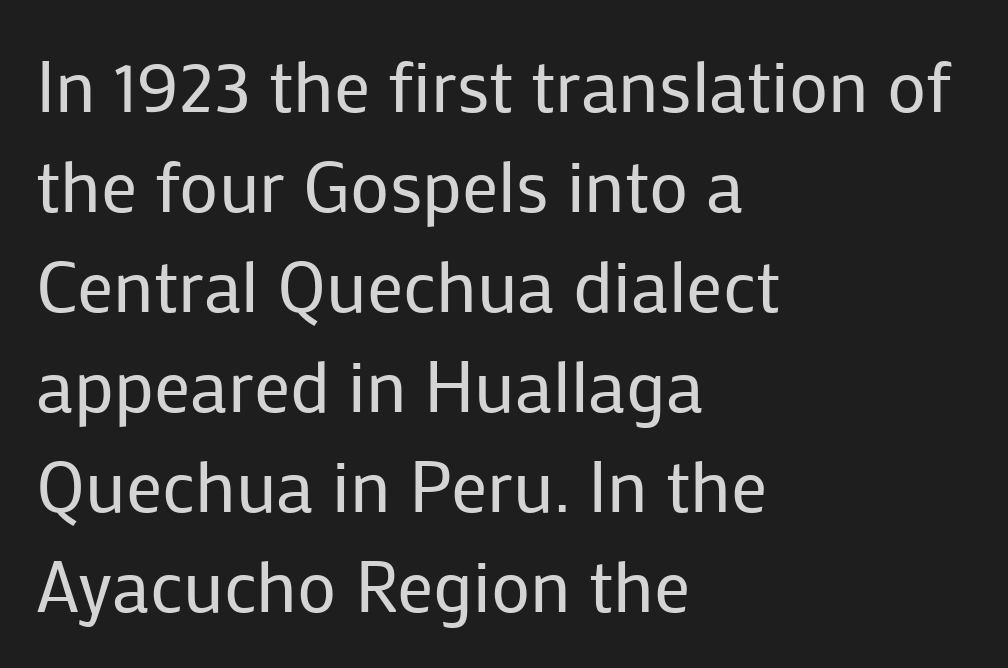
{"serif": "no", "italic": "no", "bold": "no", "weight": "regular", "width": "normal", "stroke_contrast": "low", "x_height": "medium", "monospaced": "no", "underline": "no", "align": "left", "line_spacing": "normal", "line_spacing_ratio": 1.39, "letter_spacing": "normal", "letter_spacing_em": 0.0, "glyph_px": 72}
